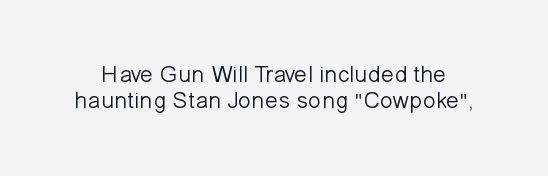
The image shows 24 px text type, upright; set tight line spacing (1.09x), normal letter spacing, not underlined.
